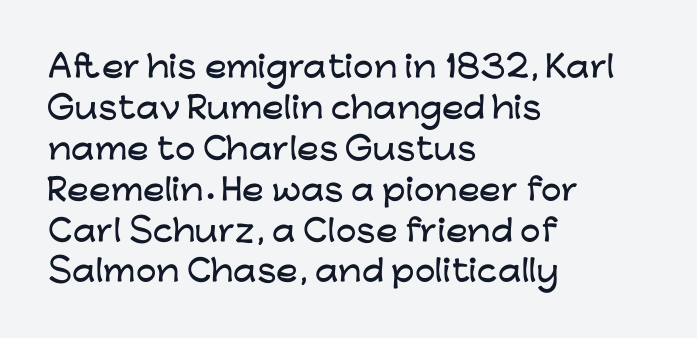
{"serif": "no", "italic": "no", "width": "wide", "stroke_contrast": "low", "x_height": "medium", "monospaced": "no", "underline": "no", "align": "left", "line_spacing": "normal", "line_spacing_ratio": 1.41, "letter_spacing": "normal", "letter_spacing_em": 0.0, "glyph_px": 29}
